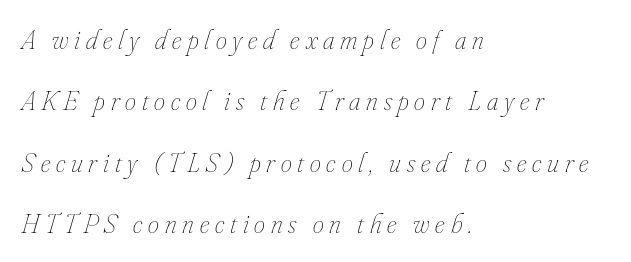
Character widths vary here, with narrow letters taking less room than wide ones. The glyphs are unaccompanied by any horizontal stroke below them. Quick note: interline space is abundant. Notice how the passage keeps a crisp vertical edge on the left only. Designer's note — italics engaged.
